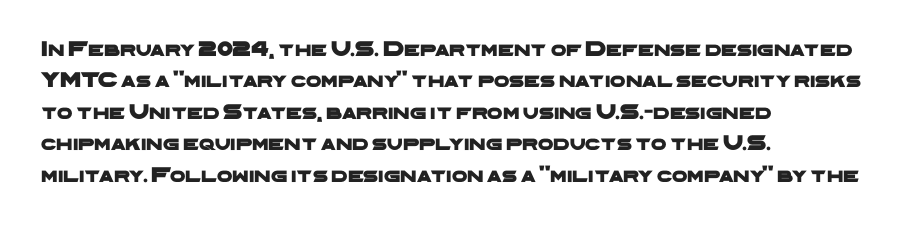
Q: Is the text underlined? A: No.
Q: How is the paragraph aligned? A: Left-aligned.
Q: Is the spacing between letters normal or unusually wide? A: Normal.
Q: Is the spacing between lines tight, normal or loose? A: Normal.
